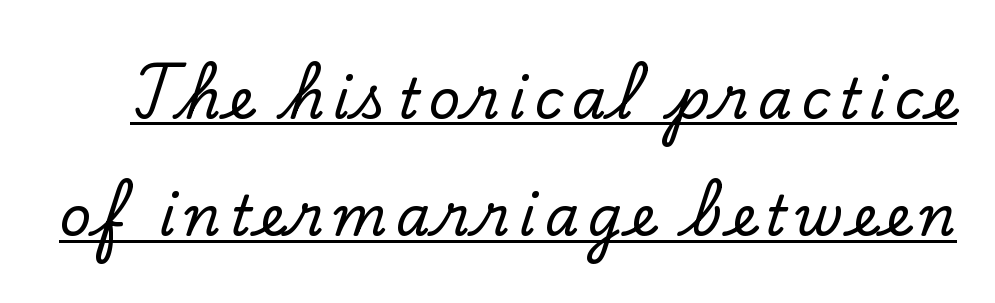
The image shows 55 px serif type; set loose line spacing (2.13x), underlined; low stroke contrast and a small x-height.
